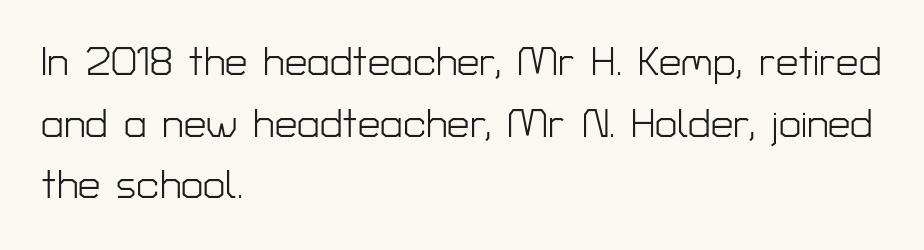
Q: Is the text bold? A: No.
Q: Is the text italic (slanted)? A: No, it is upright.
Q: Is the typeface a serif or a sans-serif typeface? A: Sans-serif.
Q: Is the text underlined? A: No.
Q: How is the paragraph aligned? A: Left-aligned.
Q: Is the spacing between letters normal or unusually wide? A: Normal.
Q: Is the spacing between lines tight, normal or loose? A: Normal.
Q: Width (condensed, normal, or wide)? A: Normal.
Q: Stroke contrast? A: Low.
Q: x-height? A: Medium.
Q: Monospaced? A: No.
